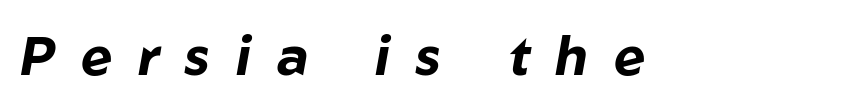
Plenty of ink on the page — the face is bold. The horizontal fit of the characters is loose and conspicuously gappy. Note the varied advance widths — an 'i' is clearly narrower than an 'm'. Decoration check: the copy has no underline. These lines were composed using italics.
